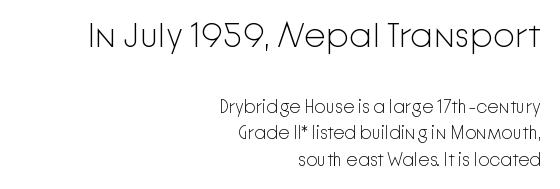
The image shows 35 px light sans-serif type, upright; set right-aligned, normal line spacing (1.46x), normal letter spacing, not underlined; the first (top) block is 1.94x larger; low stroke contrast and a medium x-height.
